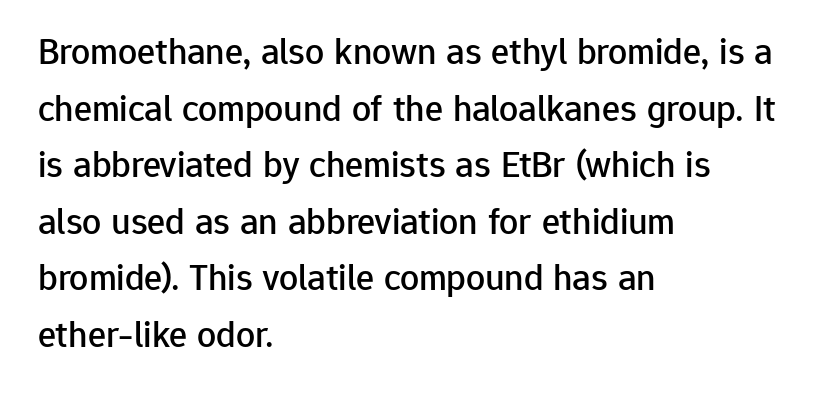
{"serif": "no", "italic": "no", "width": "normal", "stroke_contrast": "low", "x_height": "medium", "monospaced": "no", "underline": "no", "align": "left", "line_spacing": "normal", "line_spacing_ratio": 1.49, "letter_spacing": "normal", "letter_spacing_em": 0.0, "glyph_px": 38}
